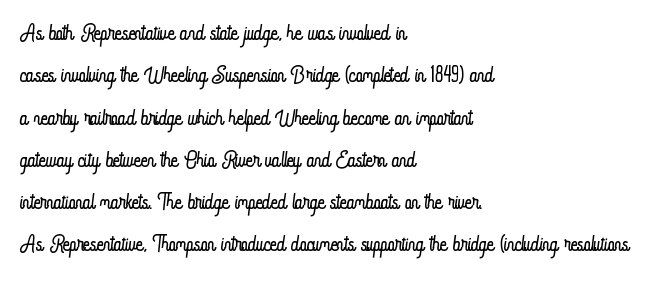
Does extra space separate the letters? No, they use regular spacing. Alignment: flush left. Spacing verdict: proportional, widths tailored to each character. The string is rendered with underlining switched off. The weight tops out at a normal text grade.
